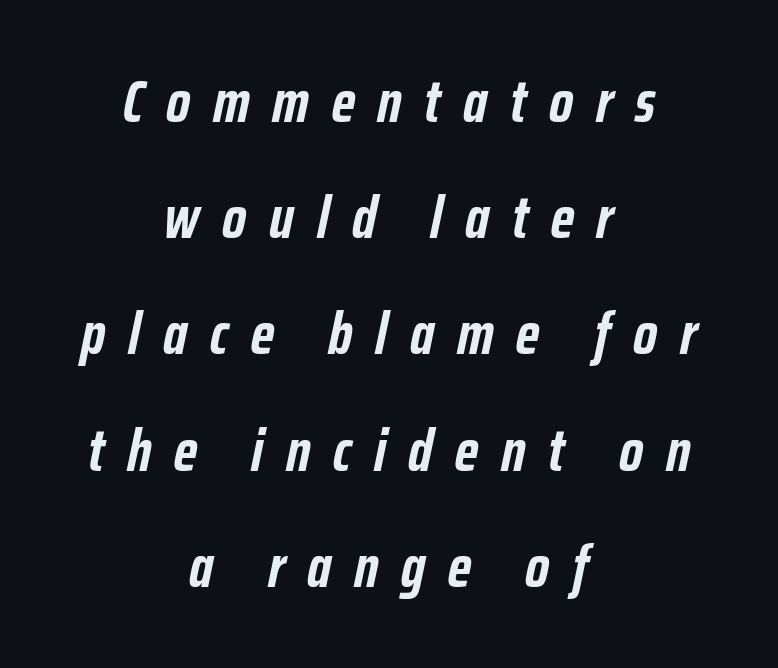
In CSS terms this would be text-align: center. Beneath every word, the page is bare. These lines stand farther apart than default settings would place them. A full-strength bold gives these letters their thick strokes. Yep, that's italic — everything's leaning. Note the varied advance widths — an 'i' is clearly narrower than an 'm'.
